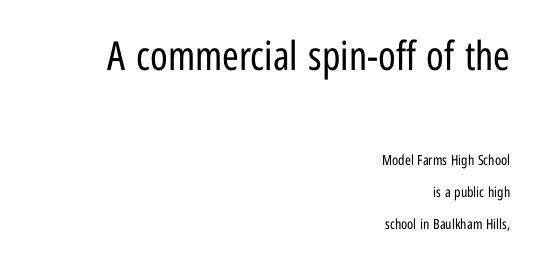
The image shows 40 px regular-weight, condensed sans-serif type, upright; set right-aligned, loose line spacing (2.28x), normal letter spacing, not underlined; the first (top) block is 2.86x larger; low stroke contrast and a medium x-height.
